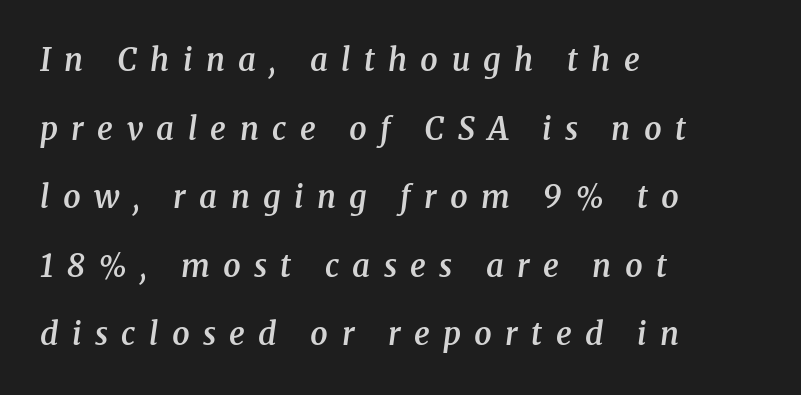
Is the type bold? Partly — it's a semibold, heavier than regular but not fully bold. The paragraph shown leans on its left margin. Stroke terminals: seriffed. Tracking value appears strongly positive — letters spread wide. Italic: yes, the glyphs are oblique. Quick note: interline space is abundant.
